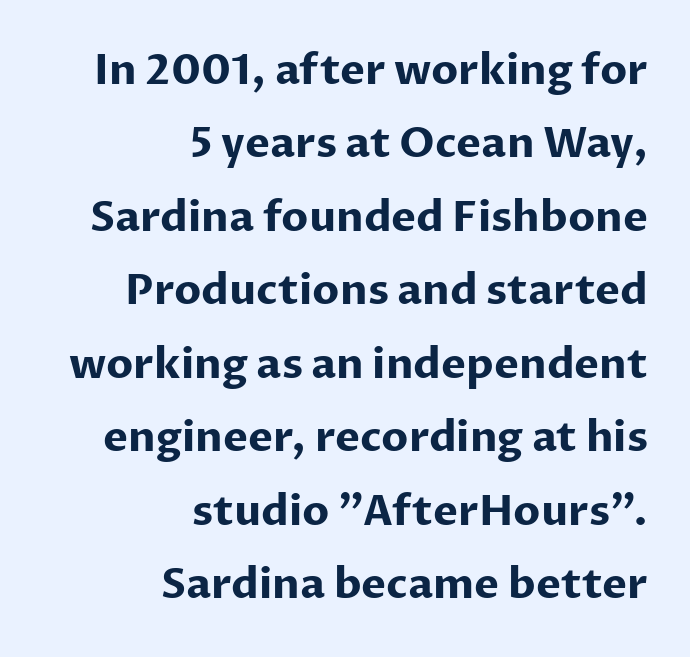
Q: Is the text bold? A: Yes.
Q: Is the text italic (slanted)? A: No, it is upright.
Q: Is the typeface a serif or a sans-serif typeface? A: Sans-serif.
Q: Is the text underlined? A: No.
Q: How is the paragraph aligned? A: Right-aligned.
Q: Is the spacing between letters normal or unusually wide? A: Normal.
Q: Width (condensed, normal, or wide)? A: Normal.
Q: Stroke contrast? A: Low.
Q: x-height? A: Medium.
Q: Monospaced? A: No.
